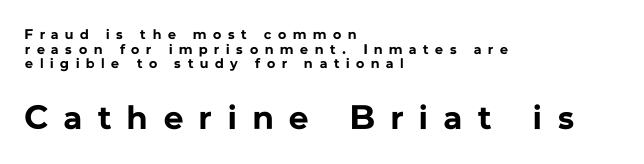
You'd pick this weight for a headline — it's a proper bold. The following chunk of copy outweighs the initial chunk in type size. The foot of each line stays bare and open. Cramped leading.
